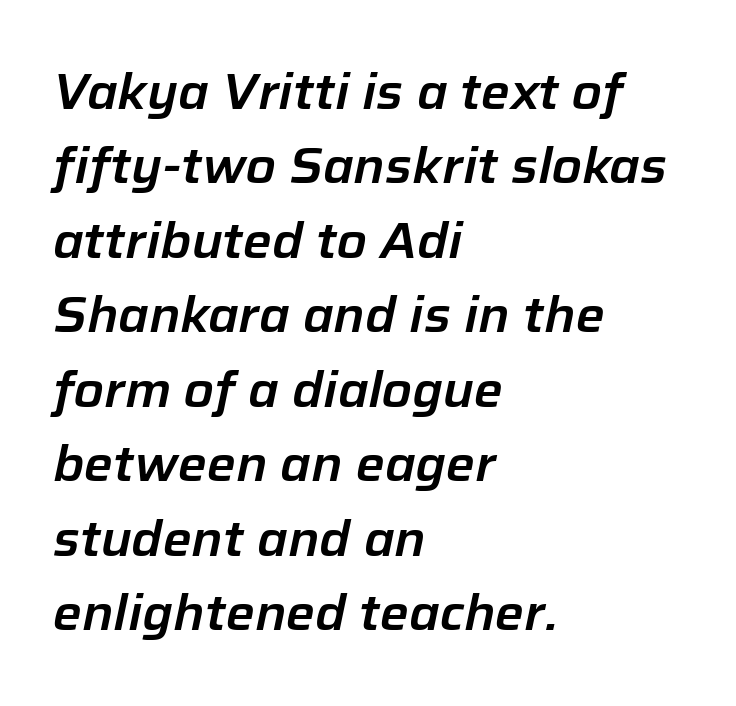
Q: Is the text italic (slanted)? A: Yes, it leans right by about 12 degrees.
Q: Is the text underlined? A: No.
Q: How is the paragraph aligned? A: Left-aligned.
Q: Is the spacing between letters normal or unusually wide? A: Normal.
Q: Is the spacing between lines tight, normal or loose? A: Normal.
Q: Width (condensed, normal, or wide)? A: Normal.
Q: Stroke contrast? A: Low.
Q: x-height? A: Medium.
Q: Monospaced? A: No.
